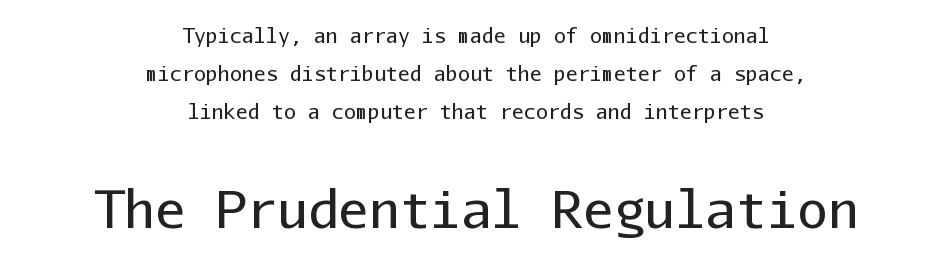
Q: Is the text bold? A: No.
Q: Is the text italic (slanted)? A: No, it is upright.
Q: Is the typeface a serif or a sans-serif typeface? A: Sans-serif.
Q: Is the text underlined? A: No.
Q: How is the paragraph aligned? A: Centered.
Q: Is the spacing between letters normal or unusually wide? A: Normal.
Q: Which block of text is set in a larger size, the first (top) or the second (bottom)? A: The second (bottom) one.
Q: Width (condensed, normal, or wide)? A: Normal.
Q: Stroke contrast? A: Low.
Q: x-height? A: Medium.
Q: Monospaced? A: Yes.
